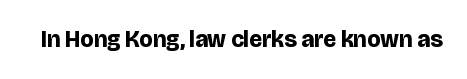
Q: Is the text bold? A: Yes.
Q: Is the text italic (slanted)? A: No, it is upright.
Q: Is the text underlined? A: No.
Q: Is the spacing between letters normal or unusually wide? A: Normal.
